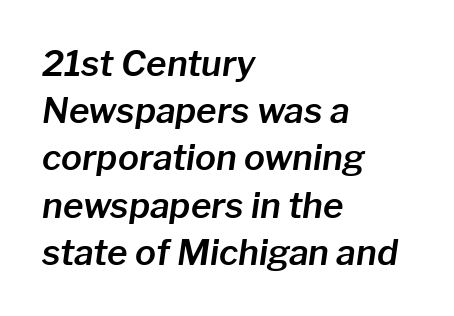
The image shows 35 px text type, italic (leaning right); set left-aligned, normal line spacing (1.35x), normal letter spacing, not underlined; low stroke contrast and a medium x-height.
